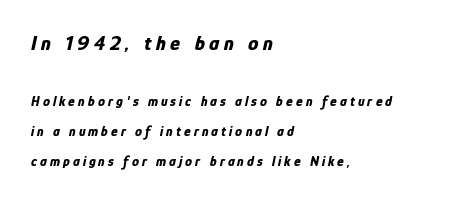
The image shows 21 px bold type, italic (leaning right); set left-aligned, loose line spacing (2.14x), unusually wide letter spacing (+0.22 em), not underlined; the first (top) block is 1.5x larger.
